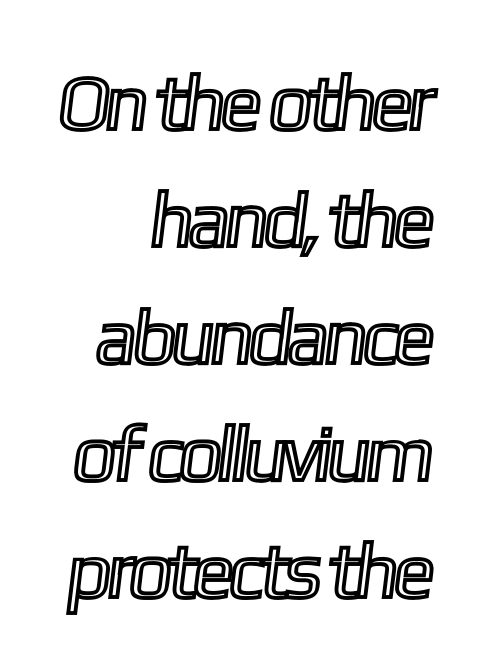
{"width": "condensed", "x_height": "medium", "monospaced": "no", "underline": "no", "align": "right", "line_spacing": "normal", "line_spacing_ratio": 1.5, "letter_spacing": "normal", "letter_spacing_em": 0.0, "glyph_px": 78}
